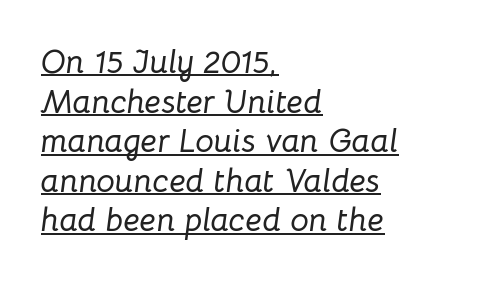
Q: Is the text italic (slanted)? A: Yes, it leans right by about 8 degrees.
Q: Is the text underlined? A: Yes.
Q: How is the paragraph aligned? A: Left-aligned.
Q: Is the spacing between letters normal or unusually wide? A: Normal.
Q: Width (condensed, normal, or wide)? A: Normal.
Q: Stroke contrast? A: Low.
Q: x-height? A: Medium.
Q: Monospaced? A: No.
